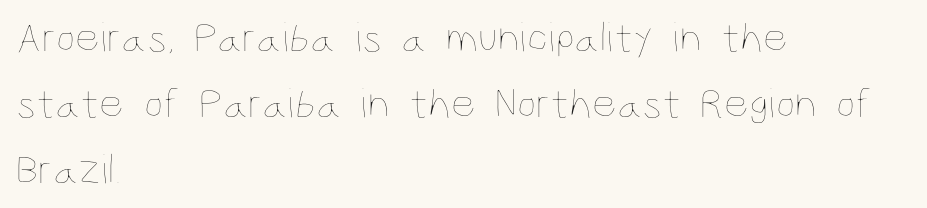
The image shows 43 px thin, condensed type, upright; set left-aligned, normal line spacing (1.53x), normal letter spacing, not underlined; low stroke contrast and a large x-height.
